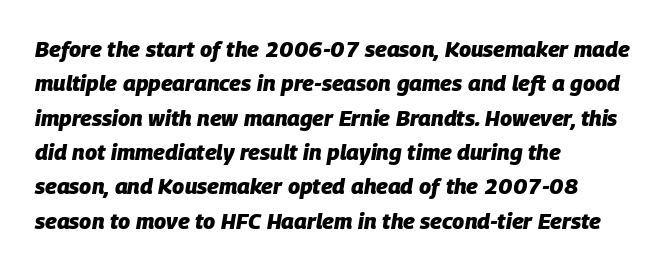
{"italic": "yes", "lean": "right", "slant_degrees": 9, "bold": "yes", "underline": "no", "align": "left", "line_spacing": "normal", "line_spacing_ratio": 1.56, "letter_spacing": "normal", "letter_spacing_em": 0.0, "glyph_px": 22}
